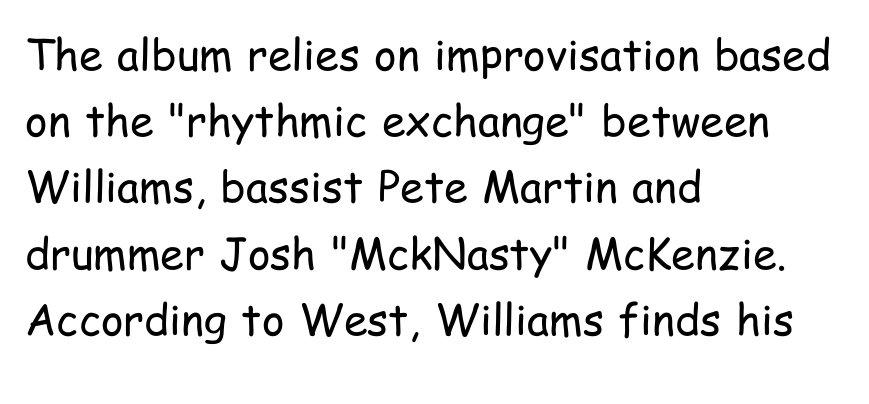
Q: Is the text bold? A: No.
Q: Is the text italic (slanted)? A: No, it is upright.
Q: Is the typeface a serif or a sans-serif typeface? A: Sans-serif.
Q: Is the text underlined? A: No.
Q: How is the paragraph aligned? A: Left-aligned.
Q: Is the spacing between letters normal or unusually wide? A: Normal.
Q: Is the spacing between lines tight, normal or loose? A: Normal.
Q: Width (condensed, normal, or wide)? A: Condensed.
Q: Stroke contrast? A: Low.
Q: x-height? A: Medium.
Q: Monospaced? A: No.
